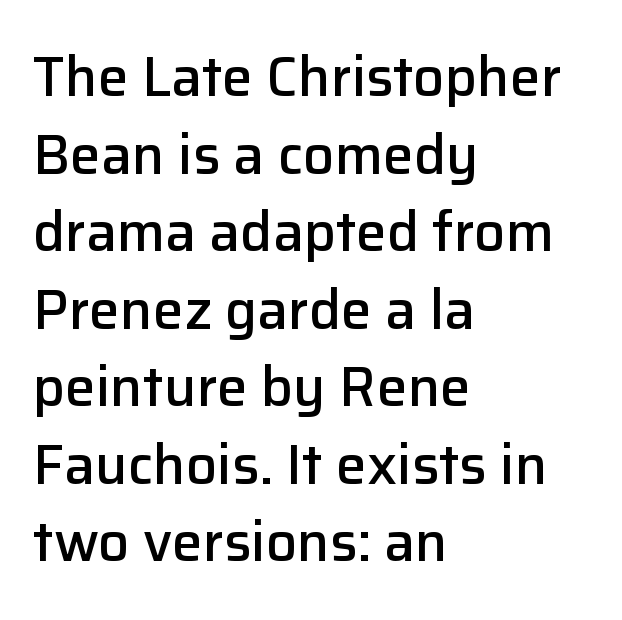
{"serif": "no", "italic": "no", "bold": "semi", "weight": "semibold", "width": "normal", "stroke_contrast": "low", "x_height": "medium", "monospaced": "no", "underline": "no", "align": "left", "line_spacing": "normal", "line_spacing_ratio": 1.41, "letter_spacing": "normal", "letter_spacing_em": 0.0, "glyph_px": 55}
